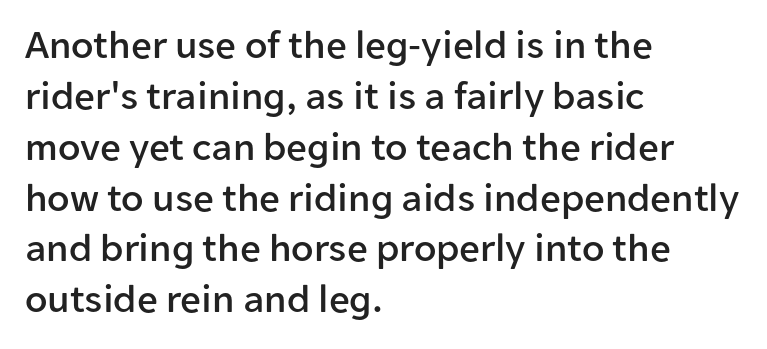
Q: Is the text italic (slanted)? A: No, it is upright.
Q: Is the typeface a serif or a sans-serif typeface? A: Sans-serif.
Q: Is the text underlined? A: No.
Q: How is the paragraph aligned? A: Left-aligned.
Q: Is the spacing between letters normal or unusually wide? A: Normal.
Q: Width (condensed, normal, or wide)? A: Normal.
Q: Stroke contrast? A: Low.
Q: x-height? A: Medium.
Q: Monospaced? A: No.
